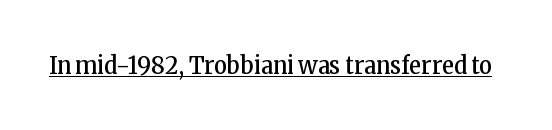
Q: Is the text bold? A: No.
Q: Is the text italic (slanted)? A: No, it is upright.
Q: Is the text underlined? A: Yes.
Q: Is the spacing between letters normal or unusually wide? A: Normal.
